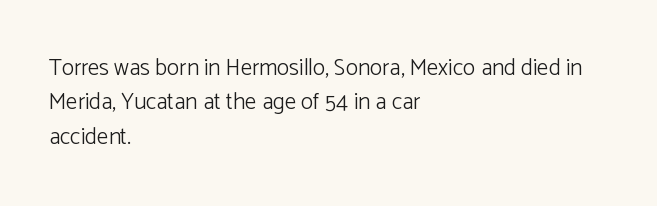
Q: Is the text bold? A: No.
Q: Is the text italic (slanted)? A: No, it is upright.
Q: Is the text underlined? A: No.
Q: How is the paragraph aligned? A: Left-aligned.
Q: Is the spacing between letters normal or unusually wide? A: Normal.
Q: Is the spacing between lines tight, normal or loose? A: Normal.
